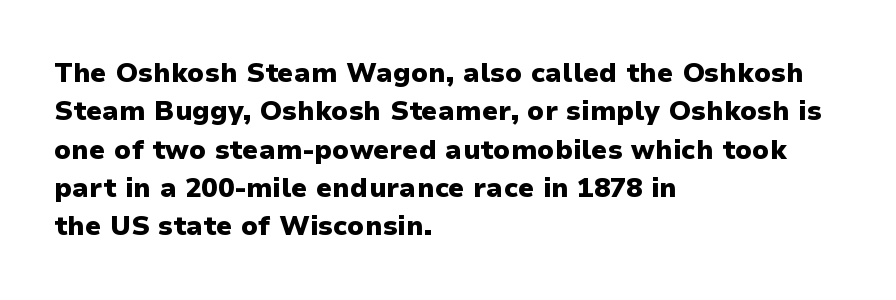
{"italic": "no", "bold": "yes", "underline": "no", "align": "left", "line_spacing": "normal", "line_spacing_ratio": 1.42, "letter_spacing": "normal", "letter_spacing_em": 0.0, "glyph_px": 27}
